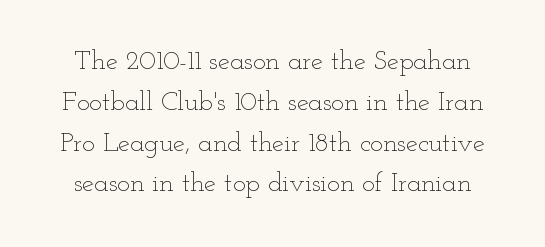
The image shows 27 px text type, upright; set normal line spacing (1.51x), normal letter spacing, not underlined.
